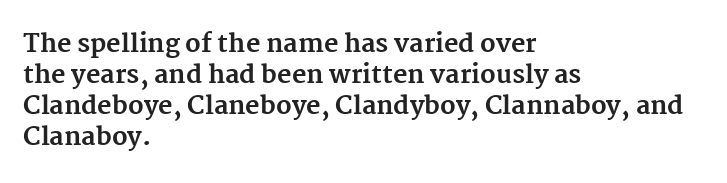
{"italic": "no", "bold": "yes", "underline": "no", "align": "left", "line_spacing_ratio": 1.24, "letter_spacing": "normal", "letter_spacing_em": 0.0, "glyph_px": 25}
